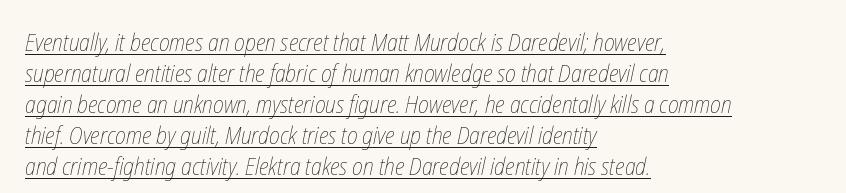
The rows are spaced the way most documents space them. Does extra space separate the letters? No, they use regular spacing. These glyphs show unthickened strokes, regular width or finer. Alignment: flush left. Notice how a bar underscores the lettering throughout.
